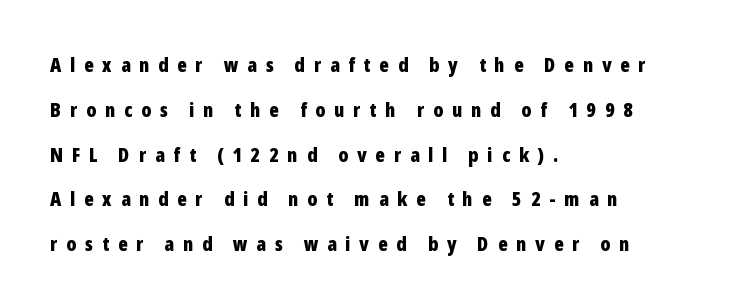
The image shows 20 px bold type, upright; set left-aligned, loose line spacing (2.24x), unusually wide letter spacing (+0.44 em), not underlined.
